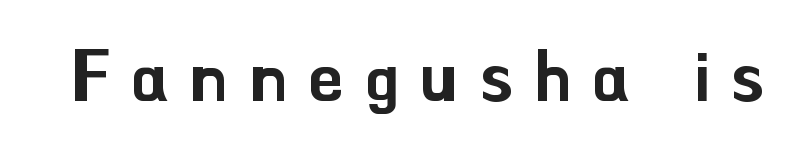
{"serif": "no", "italic": "no", "width": "normal", "stroke_contrast": "low", "x_height": "small", "monospaced": "no", "underline": "no", "letter_spacing": "wide", "letter_spacing_em": 0.31, "glyph_px": 69}
